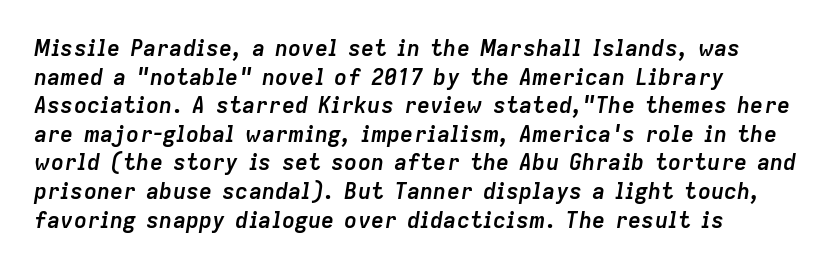
The image shows 22 px bold type, italic (leaning right); set left-aligned, normal line spacing (1.3x), normal letter spacing, not underlined.
